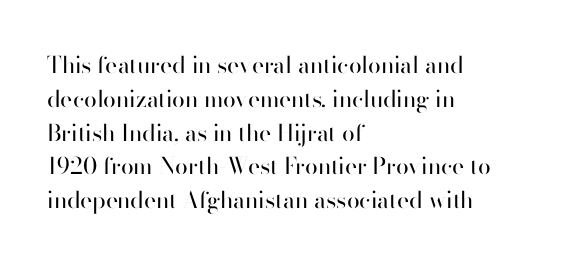
Q: Is the text bold? A: No.
Q: Is the text italic (slanted)? A: No, it is upright.
Q: Is the text underlined? A: No.
Q: How is the paragraph aligned? A: Left-aligned.
Q: Is the spacing between letters normal or unusually wide? A: Normal.
Q: Is the spacing between lines tight, normal or loose? A: Normal.
